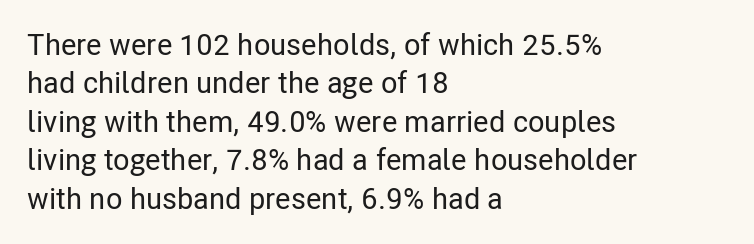
Visually the block forms a straight wall on the left and a jagged coastline on the right. Proportional: the letters do not fall into vertical columns. Characters remain perfectly vertical along every line. The gap between lines stays unmarked. Honestly, the letter spacing is just normal — you wouldn't notice it.
